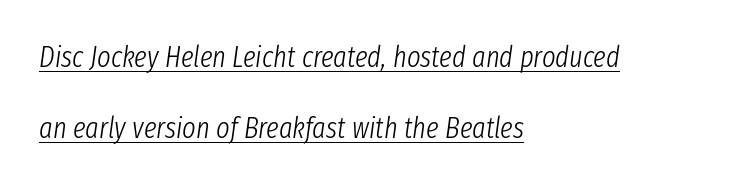
Q: Is the text bold? A: No.
Q: Is the text italic (slanted)? A: Yes, it leans right by about 8 degrees.
Q: Is the text underlined? A: Yes.
Q: How is the paragraph aligned? A: Left-aligned.
Q: Is the spacing between letters normal or unusually wide? A: Normal.
Q: Is the spacing between lines tight, normal or loose? A: Loose.
Q: Width (condensed, normal, or wide)? A: Condensed.
Q: Stroke contrast? A: Low.
Q: x-height? A: Medium.
Q: Monospaced? A: No.
